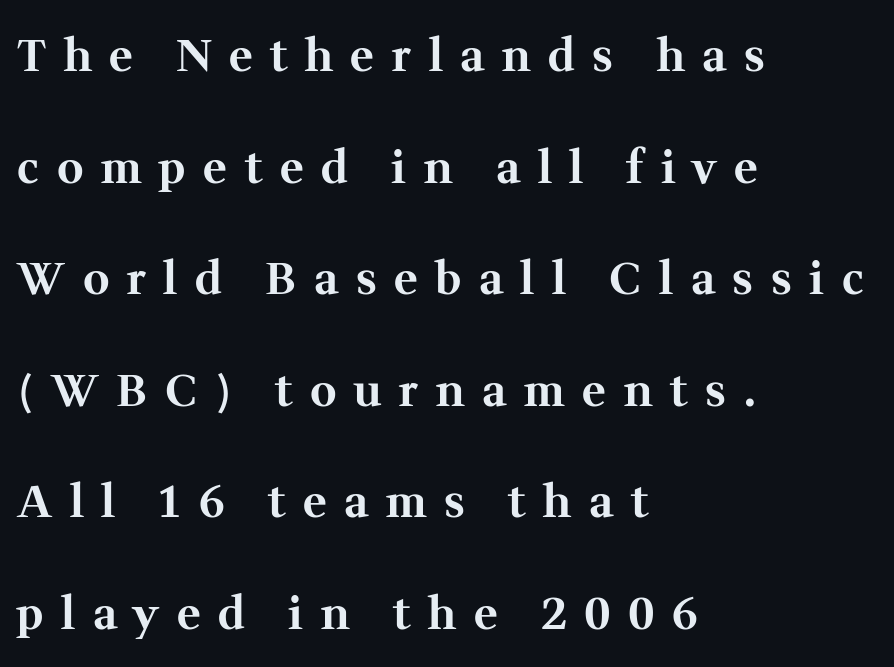
Q: Is the text bold? A: Yes.
Q: Is the text italic (slanted)? A: No, it is upright.
Q: Is the typeface a serif or a sans-serif typeface? A: Serif.
Q: Is the text underlined? A: No.
Q: How is the paragraph aligned? A: Left-aligned.
Q: Is the spacing between letters normal or unusually wide? A: Unusually wide.
Q: Is the spacing between lines tight, normal or loose? A: Loose.
Q: Width (condensed, normal, or wide)? A: Normal.
Q: Stroke contrast? A: Medium.
Q: x-height? A: Medium.
Q: Monospaced? A: No.
